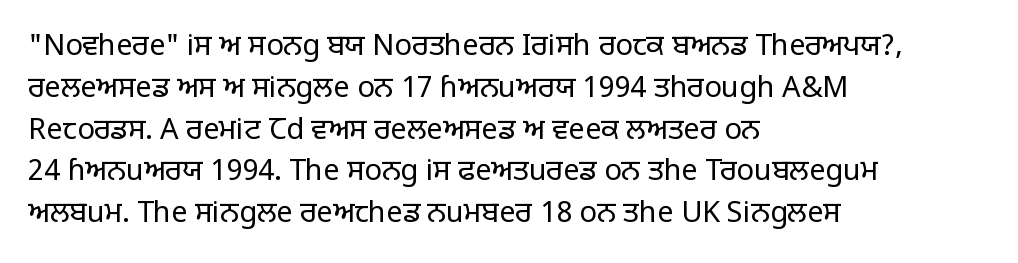
The image shows 29 px regular-weight sans-serif type, upright; set left-aligned, normal line spacing (1.44x), normal letter spacing, not underlined; low stroke contrast and a large x-height.
